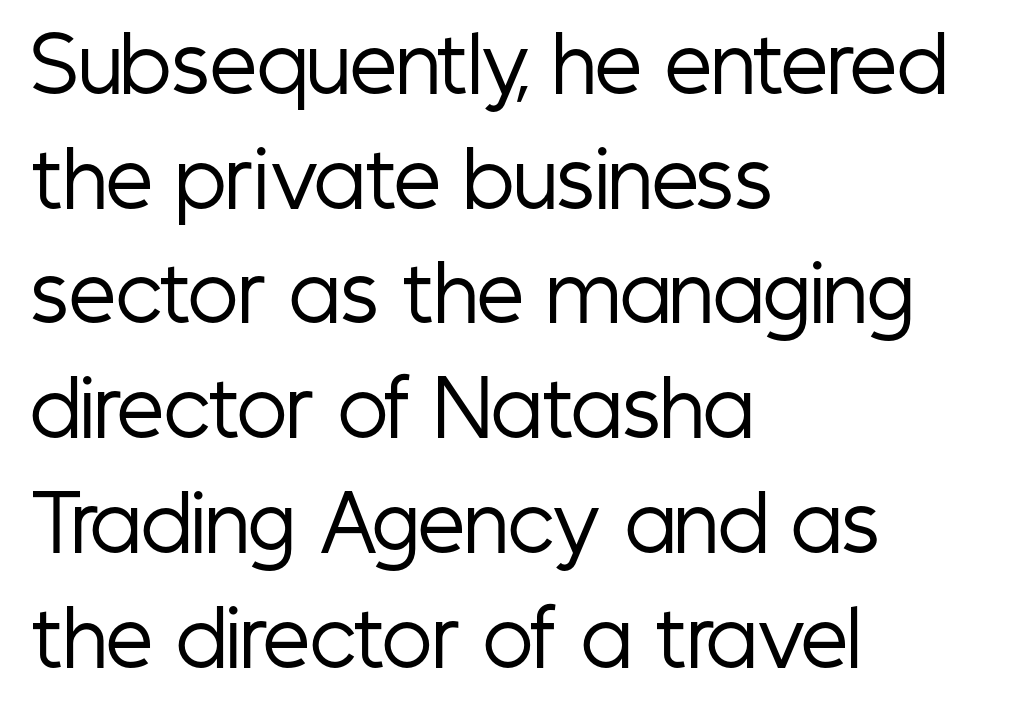
{"serif": "no", "italic": "no", "bold": "no", "weight": "regular", "width": "condensed", "stroke_contrast": "low", "x_height": "medium", "monospaced": "no", "underline": "no", "align": "left", "line_spacing": "normal", "line_spacing_ratio": 1.53, "letter_spacing": "normal", "letter_spacing_em": 0.0, "glyph_px": 75}
